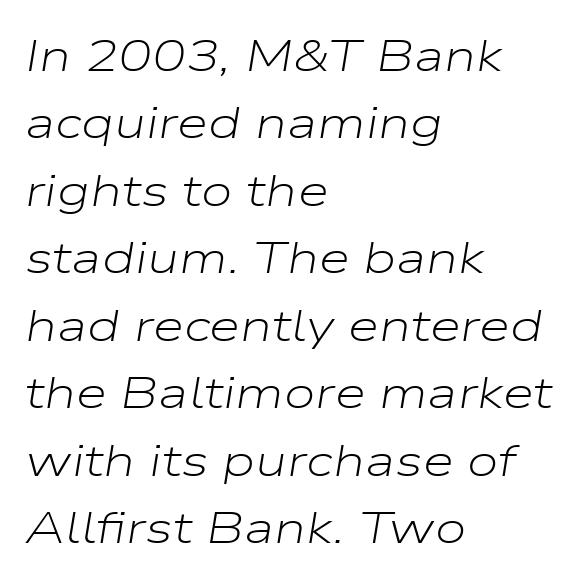
The typeface has the unassuming heft of standard copy or less. If you measured baseline to baseline, you'd find a middling distance. One-word summary of the alignment: left. This sample has the flowing, uneven cadence of proportional lettering. The face used here has a pronounced slope to its letters.
